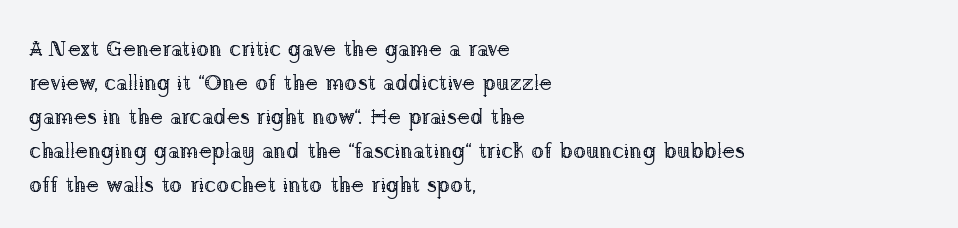
These lines stack with their left ends in a neat column. Any mark beneath the type? The region is blank. Short note: letters normally spaced. The type sits square on the baseline with zero lean.
